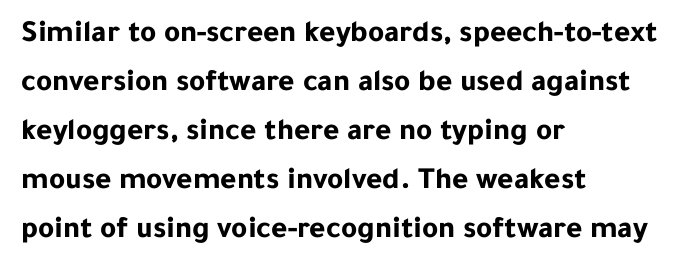
Grotesque or geometric, the face here clearly has no serifs. Horizontal alignment here is leftward, the default for most running prose. Is the letter spacing exaggerated? No — it looks like the ordinary default. Normally led — the rows are evenly, conventionally spaced. Stroke thickness is high; the sample reads as a true bold. Think of a printed novel: that variable character pitch is what you see here.
